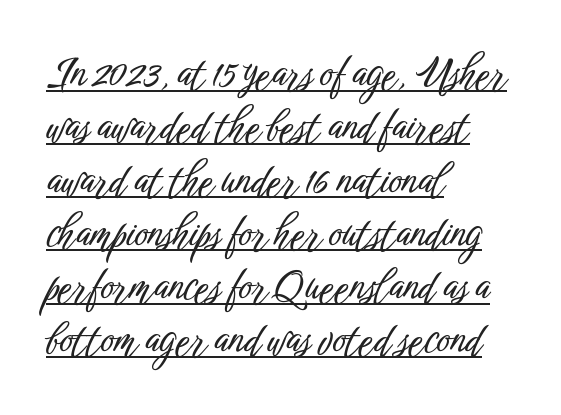
{"serif": "no", "width": "condensed", "stroke_contrast": "low", "x_height": "medium", "monospaced": "no", "underline": "yes", "align": "left", "line_spacing": "normal", "line_spacing_ratio": 1.3, "letter_spacing": "normal", "letter_spacing_em": 0.0, "glyph_px": 41}
